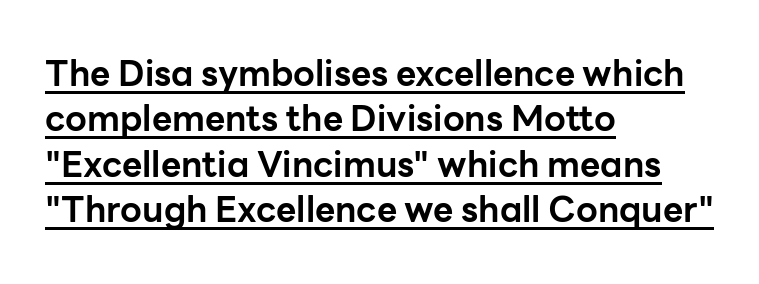
Q: Is the text bold? A: Yes.
Q: Is the text italic (slanted)? A: No, it is upright.
Q: Is the typeface a serif or a sans-serif typeface? A: Sans-serif.
Q: Is the text underlined? A: Yes.
Q: How is the paragraph aligned? A: Left-aligned.
Q: Is the spacing between letters normal or unusually wide? A: Normal.
Q: Is the spacing between lines tight, normal or loose? A: Normal.
Q: Width (condensed, normal, or wide)? A: Normal.
Q: Stroke contrast? A: Low.
Q: x-height? A: Medium.
Q: Monospaced? A: No.
